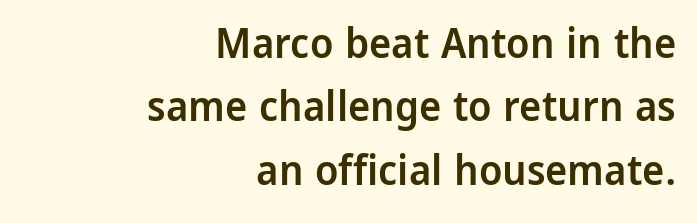
Alignment: flush right. Vertical spacing — default. These lines are composed in type without serifs. Summary of weight: moderately heavy, a semibold. Anything drawn beneath the words? Only blank space.
